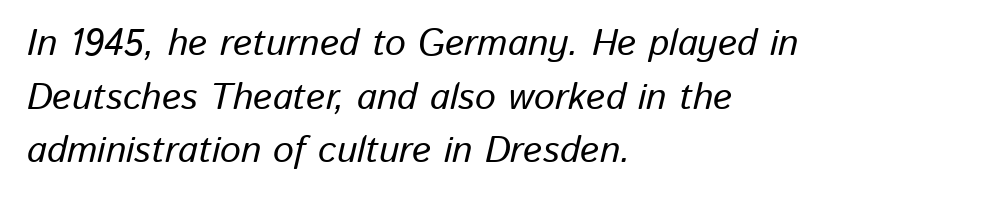
The image shows 37 px text type, italic (leaning right); set left-aligned, normal line spacing (1.45x), normal letter spacing, not underlined; low stroke contrast and a medium x-height.
